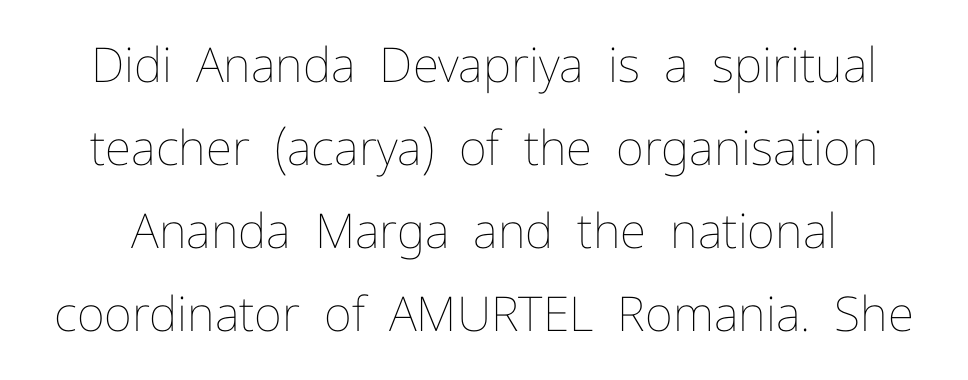
Q: Is the text bold? A: No.
Q: Is the text italic (slanted)? A: No, it is upright.
Q: Is the text underlined? A: No.
Q: Is the spacing between letters normal or unusually wide? A: Normal.
Q: Width (condensed, normal, or wide)? A: Normal.
Q: Stroke contrast? A: Low.
Q: x-height? A: Medium.
Q: Monospaced? A: No.
